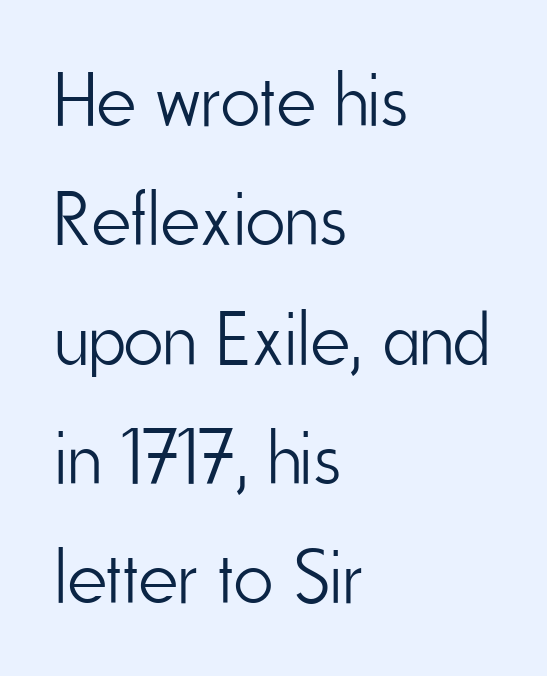
Is there any slant? The stems are plumb. Regarding serifs, this sample does without them. One glance says typical: line gaps are just what's usual. The letters advance in unequal steps, a hallmark of proportional type. You could call the tracking neutral — neither tight nor loose. The weight would be labelled regular, book, light, or lighter still.
